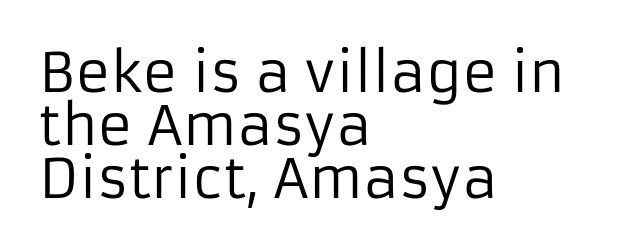
Q: Is the text bold? A: No.
Q: Is the text italic (slanted)? A: No, it is upright.
Q: Is the typeface a serif or a sans-serif typeface? A: Sans-serif.
Q: Is the text underlined? A: No.
Q: How is the paragraph aligned? A: Left-aligned.
Q: Is the spacing between letters normal or unusually wide? A: Normal.
Q: Is the spacing between lines tight, normal or loose? A: Tight.
Q: Width (condensed, normal, or wide)? A: Normal.
Q: Stroke contrast? A: Low.
Q: x-height? A: Medium.
Q: Monospaced? A: No.
